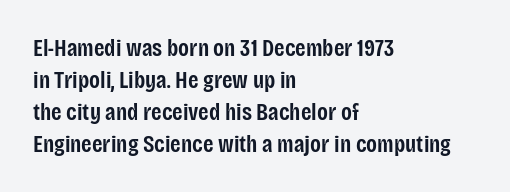
The foot of each line stays bare and open. Weight check: semibold — heavier than regular, not quite bold. Summary of vertical rhythm: regular, with standard interline spacing. Alignment: flush left.
